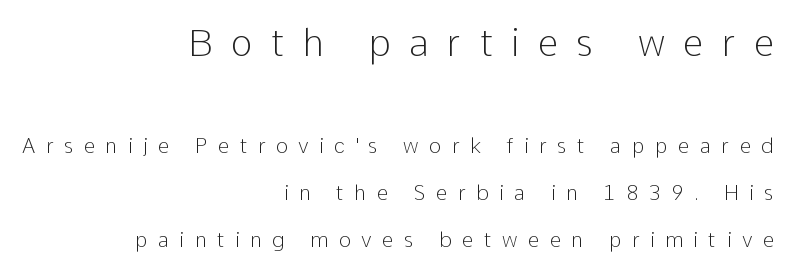
The lines are quadded right. The rendering inserts visible extra space after every character. Counters stay open thanks to moderate or lighter strokes. No feet cap the strokes, marking this as sans-serif type.
